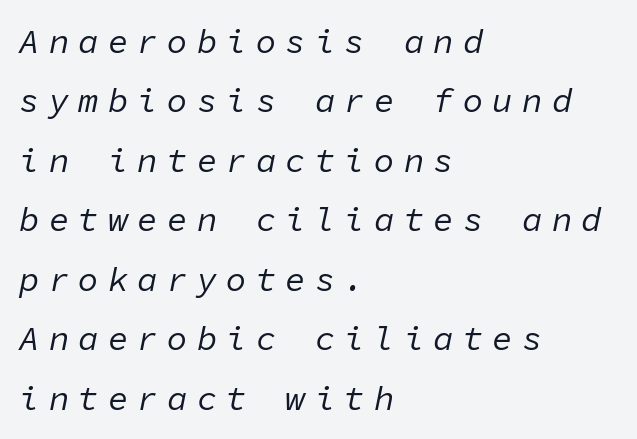
{"italic": "yes", "lean": "right", "slant_degrees": 11, "bold": "no", "weight": "regular", "width": "normal", "stroke_contrast": "low", "x_height": "medium", "monospaced": "yes", "underline": "no", "align": "left", "line_spacing_ratio": 1.75, "letter_spacing": "wide", "letter_spacing_em": 0.27, "glyph_px": 34}
